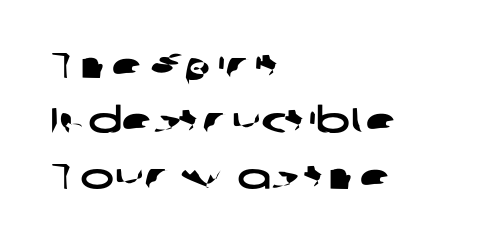
{"serif": "no", "width": "wide", "stroke_contrast": "low", "x_height": "medium", "monospaced": "no", "underline": "no", "align": "left", "line_spacing": "normal", "line_spacing_ratio": 1.54, "letter_spacing": "normal", "letter_spacing_em": 0.0, "glyph_px": 36}
